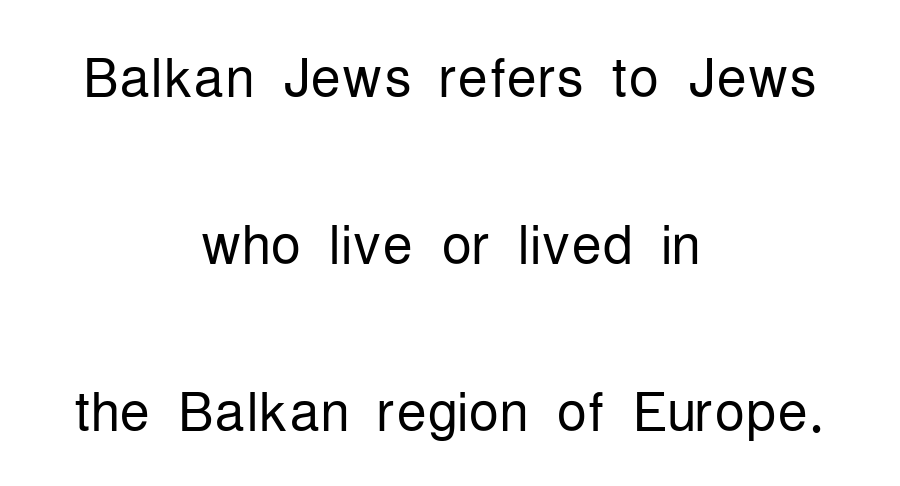
{"serif": "no", "italic": "no", "bold": "no", "weight": "light", "width": "condensed", "stroke_contrast": "low", "x_height": "medium", "monospaced": "no", "underline": "no", "align": "center", "line_spacing": "loose", "line_spacing_ratio": 2.2, "letter_spacing": "normal", "letter_spacing_em": 0.0, "glyph_px": 76}
